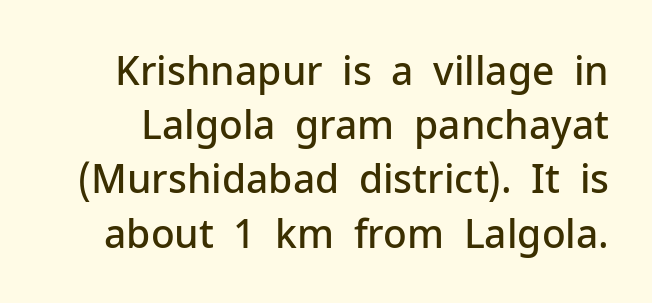
Q: Is the text bold? A: Semi-bold.
Q: Is the text italic (slanted)? A: No, it is upright.
Q: Is the typeface a serif or a sans-serif typeface? A: Sans-serif.
Q: Is the text underlined? A: No.
Q: Is the spacing between letters normal or unusually wide? A: Normal.
Q: Is the spacing between lines tight, normal or loose? A: Normal.
Q: Width (condensed, normal, or wide)? A: Normal.
Q: Stroke contrast? A: Low.
Q: x-height? A: Medium.
Q: Monospaced? A: No.
